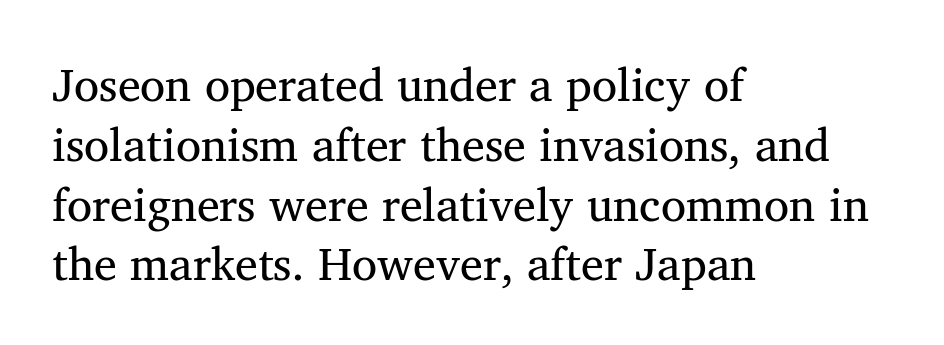
The image shows 46 px regular-weight serif type; set left-aligned, normal line spacing (1.3x), normal letter spacing, not underlined; medium stroke contrast and a medium x-height.
